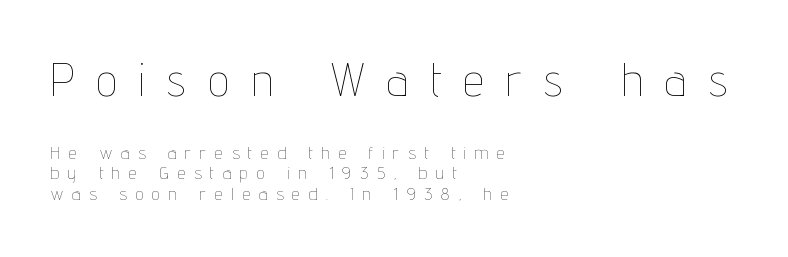
You get the large type first, then a drop to smaller type. The rendering uses a small line-height, squeezing the rows. Does the copy run flush right? No — it runs flush left. A clean baseline with only descenders dipping below it.
